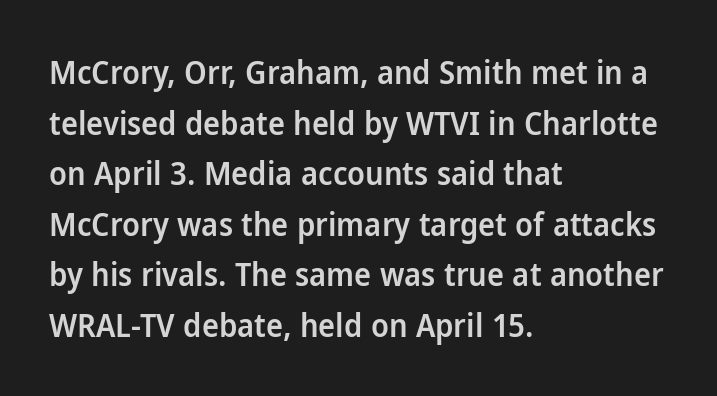
Q: Is the text bold? A: Semi-bold.
Q: Is the text italic (slanted)? A: No, it is upright.
Q: Is the typeface a serif or a sans-serif typeface? A: Sans-serif.
Q: Is the text underlined? A: No.
Q: How is the paragraph aligned? A: Left-aligned.
Q: Is the spacing between letters normal or unusually wide? A: Normal.
Q: Is the spacing between lines tight, normal or loose? A: Normal.
Q: Width (condensed, normal, or wide)? A: Normal.
Q: Stroke contrast? A: Low.
Q: x-height? A: Medium.
Q: Monospaced? A: No.
